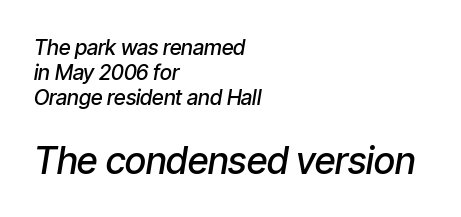
The image shows 37 px semibold, condensed type, italic (leaning right); set left-aligned, line spacing 1.18x, normal letter spacing, not underlined; the second (bottom) block is 1.76x larger; low stroke contrast and a medium x-height.
